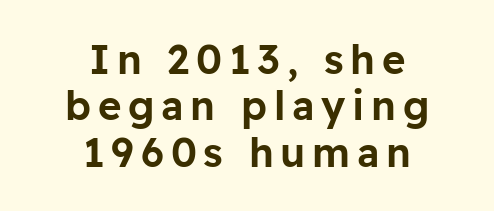
The image shows 40 px sans-serif type, upright; set centered, line spacing 1.16x, not underlined; low stroke contrast and a medium x-height.
